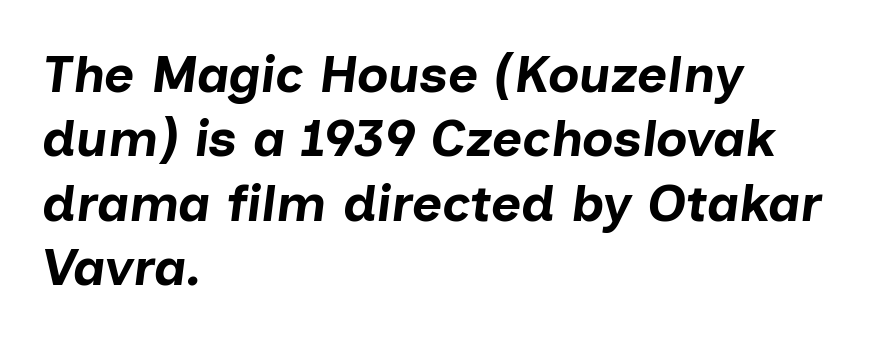
Q: Is the text bold? A: Yes.
Q: Is the text italic (slanted)? A: Yes, it leans right by about 7 degrees.
Q: Is the text underlined? A: No.
Q: How is the paragraph aligned? A: Left-aligned.
Q: Is the spacing between letters normal or unusually wide? A: Normal.
Q: Width (condensed, normal, or wide)? A: Normal.
Q: Stroke contrast? A: Low.
Q: x-height? A: Medium.
Q: Monospaced? A: No.
